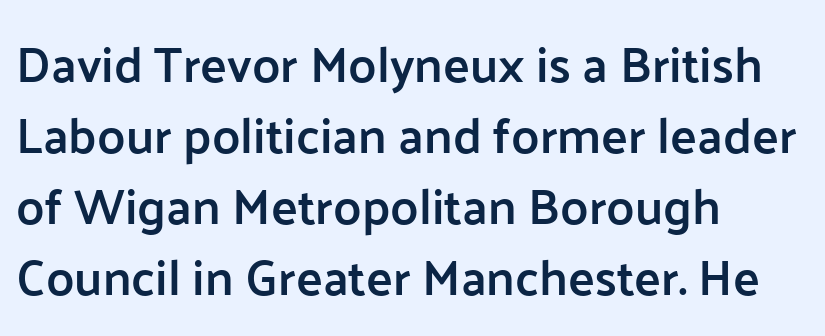
{"serif": "no", "italic": "no", "bold": "semi", "weight": "semibold", "width": "normal", "stroke_contrast": "low", "x_height": "medium", "monospaced": "no", "underline": "no", "align": "left", "line_spacing": "normal", "line_spacing_ratio": 1.42, "letter_spacing": "normal", "letter_spacing_em": 0.0, "glyph_px": 50}
